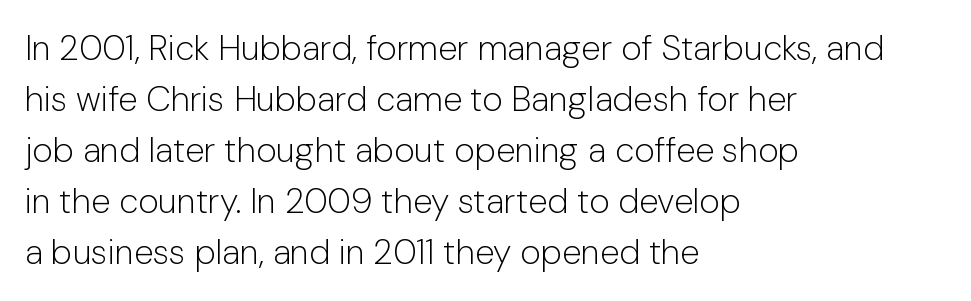
The font's upright variant was chosen for this text. Alignment: flush left. Stroke terminals: plain, sans-serif. These lines sit exactly where default settings would place them. The characters are drawn with everyday or finer stroke widths. The baseline area is clear.
